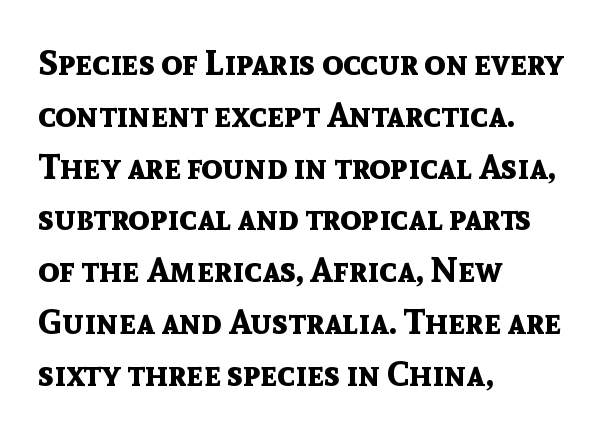
Q: Is the text bold? A: Yes.
Q: Is the text italic (slanted)? A: No, it is upright.
Q: Is the typeface a serif or a sans-serif typeface? A: Sans-serif.
Q: Is the text underlined? A: No.
Q: How is the paragraph aligned? A: Left-aligned.
Q: Is the spacing between letters normal or unusually wide? A: Normal.
Q: Is the spacing between lines tight, normal or loose? A: Normal.
Q: Width (condensed, normal, or wide)? A: Normal.
Q: x-height? A: Medium.
Q: Monospaced? A: No.
